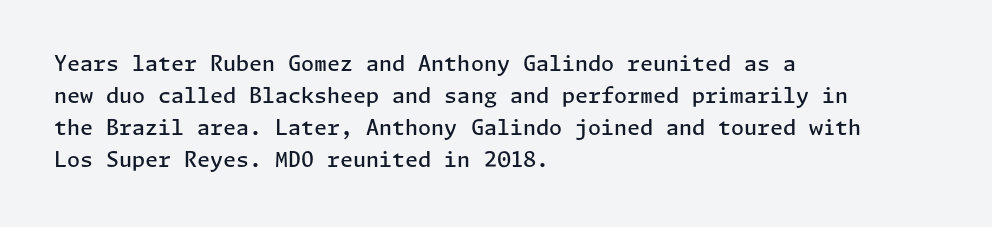
Q: Is the text bold? A: Semi-bold.
Q: Is the text italic (slanted)? A: No, it is upright.
Q: Is the text underlined? A: No.
Q: How is the paragraph aligned? A: Left-aligned.
Q: Is the spacing between letters normal or unusually wide? A: Normal.
Q: Is the spacing between lines tight, normal or loose? A: Normal.
